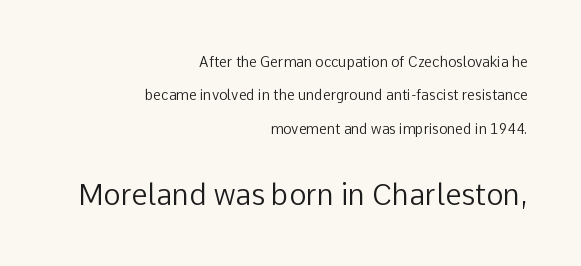
Q: Is the text bold? A: No.
Q: Is the text italic (slanted)? A: No, it is upright.
Q: Is the typeface a serif or a sans-serif typeface? A: Sans-serif.
Q: Is the text underlined? A: No.
Q: How is the paragraph aligned? A: Right-aligned.
Q: Is the spacing between letters normal or unusually wide? A: Normal.
Q: Is the spacing between lines tight, normal or loose? A: Loose.
Q: Which block of text is set in a larger size, the first (top) or the second (bottom)? A: The second (bottom) one.
Q: Width (condensed, normal, or wide)? A: Normal.
Q: Stroke contrast? A: Low.
Q: x-height? A: Medium.
Q: Monospaced? A: No.
